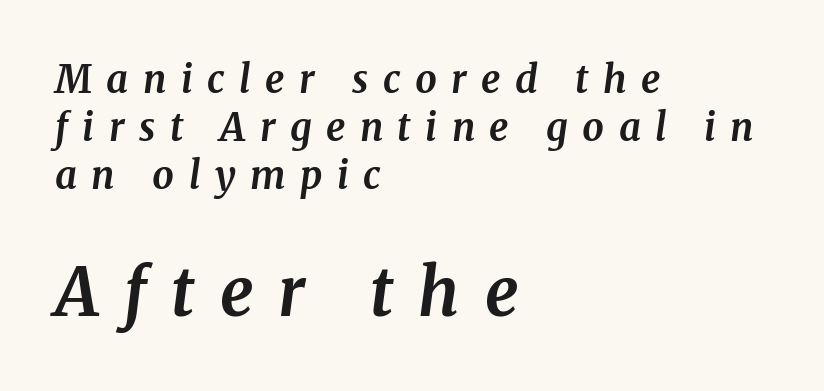
{"serif": "yes", "italic": "yes", "lean": "right", "slant_degrees": 8, "bold": "yes", "weight": "bold", "width": "normal", "stroke_contrast": "medium", "x_height": "medium", "monospaced": "no", "underline": "no", "align": "left", "line_spacing": "normal", "line_spacing_ratio": 1.26, "letter_spacing": "wide", "letter_spacing_em": 0.38, "larger_block": "second", "size_ratio": 1.74, "glyph_px": 66}
